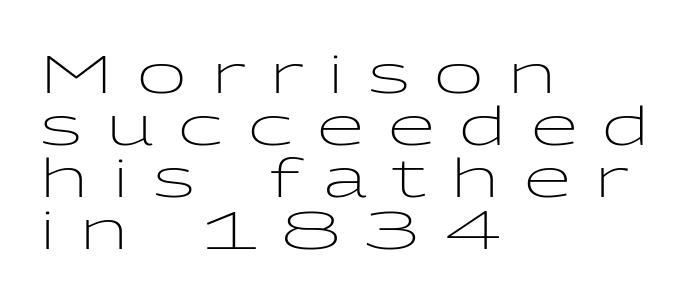
The image shows 54 px light, wide sans-serif type, upright; set left-aligned, tight line spacing (0.96x), unusually wide letter spacing (+0.46 em), not underlined; low stroke contrast and a medium x-height.
